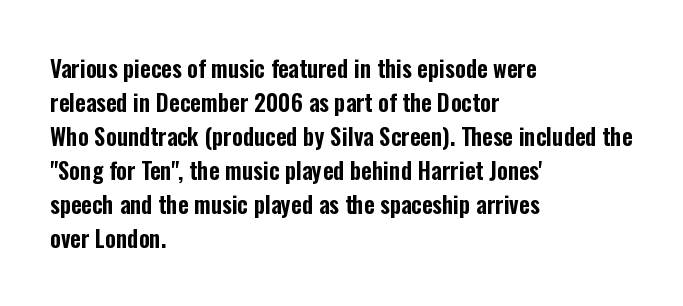
Clear beneath every line of the passage. Notice how descenders clear the ascenders below comfortably — that's standard leading. In terms of letterspacing, this is plain default setting. The lettering stays uniformly vertical, giving the passage a roman look. The lines in this sample share a left origin and differ only in where they stop.
